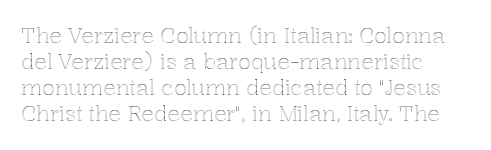
Q: Is the text italic (slanted)? A: No, it is upright.
Q: Is the text underlined? A: No.
Q: How is the paragraph aligned? A: Left-aligned.
Q: Is the spacing between letters normal or unusually wide? A: Normal.
